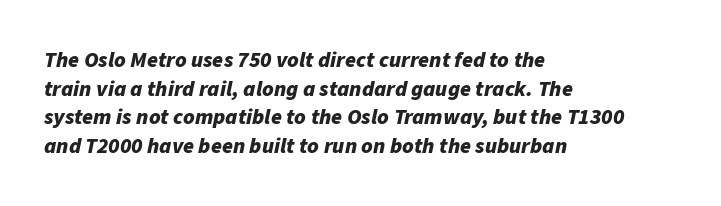
If you measured baseline to baseline, you'd find a middling distance. Words appear dense and cohesive because spacing is normal. These lines stack with their left ends in a neat column. Bare-footed words on every line. Would a proofreader flag this as italicized? Yes.
